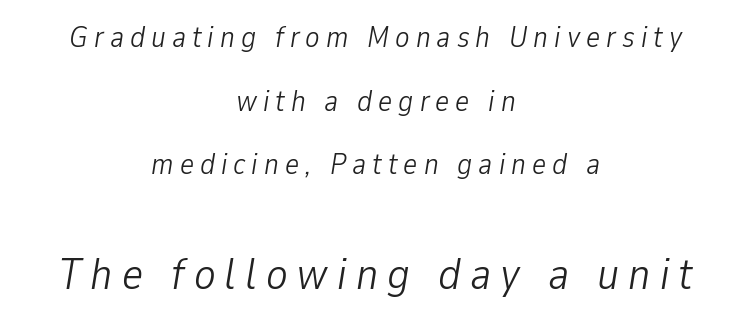
Q: Is the text bold? A: No.
Q: Is the text italic (slanted)? A: Yes, it leans right by about 9 degrees.
Q: Is the text underlined? A: No.
Q: How is the paragraph aligned? A: Centered.
Q: Is the spacing between letters normal or unusually wide? A: Unusually wide.
Q: Is the spacing between lines tight, normal or loose? A: Loose.
Q: Which block of text is set in a larger size, the first (top) or the second (bottom)? A: The second (bottom) one.
Q: Width (condensed, normal, or wide)? A: Condensed.
Q: Stroke contrast? A: Low.
Q: x-height? A: Medium.
Q: Monospaced? A: No.
